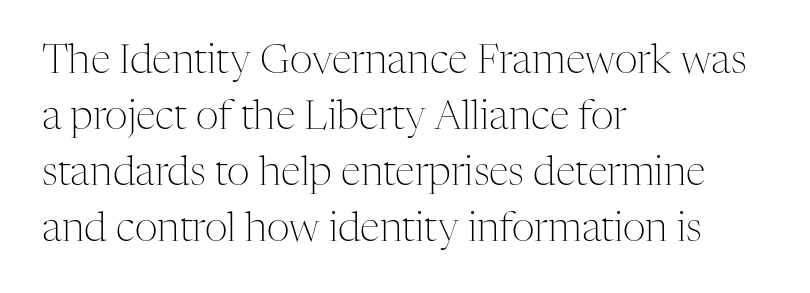
{"serif": "yes", "italic": "no", "bold": "no", "weight": "light", "width": "normal", "stroke_contrast": "medium", "x_height": "medium", "monospaced": "no", "underline": "no", "align": "left", "line_spacing": "normal", "line_spacing_ratio": 1.4, "letter_spacing": "normal", "letter_spacing_em": 0.0, "glyph_px": 40}
